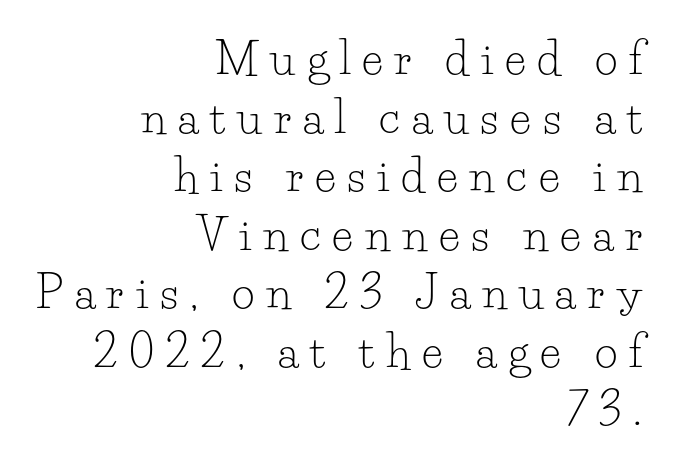
The image shows 44 px light serif type, upright; set right-aligned, normal line spacing (1.33x), unusually wide letter spacing (+0.27 em), not underlined; low stroke contrast and a small x-height.
